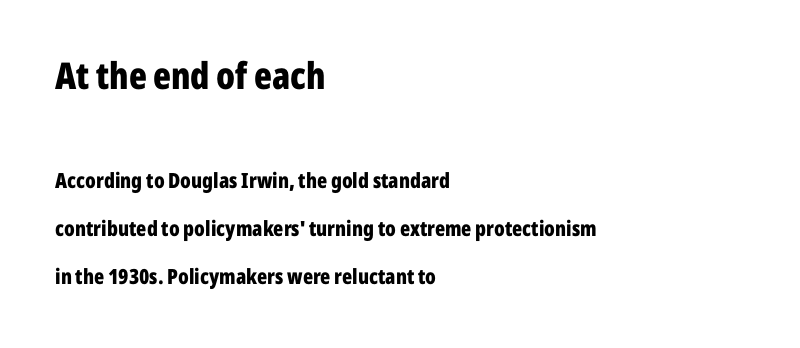
Compared with a centered layout, this one pins lines to the left instead. A great deal of white space separates one row of letters from the next. Looks like regular typesetting: each glyph gets only the width it needs. This is sans-serif lettering, the kind often seen on screens and signage. The line texture is even and compact thanks to regular tracking. Here the first block reads like a headline and the second like body copy.
